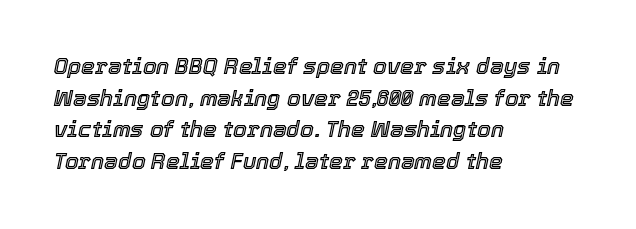
{"italic": "yes", "lean": "right", "slant_degrees": 12, "underline": "no", "align": "left", "line_spacing": "normal", "line_spacing_ratio": 1.44, "letter_spacing": "normal", "letter_spacing_em": 0.0, "glyph_px": 22}
